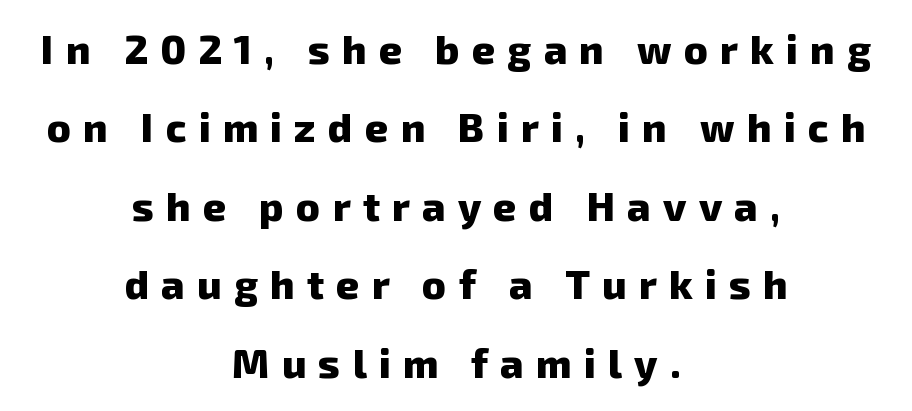
The image shows 40 px heavy sans-serif type; set centered, loose line spacing (1.96x), unusually wide letter spacing (+0.31 em), not underlined; low stroke contrast and a medium x-height.
